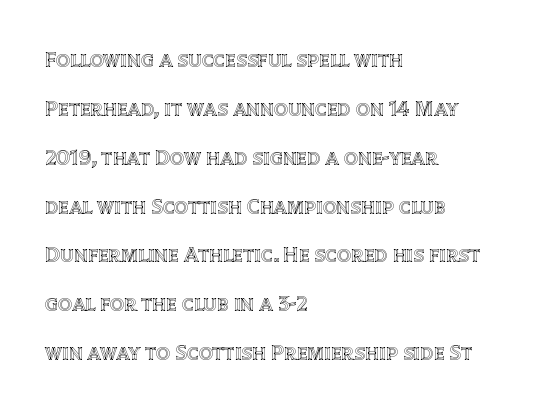
The image shows 22 px text type, upright; set left-aligned, loose line spacing (2.22x), normal letter spacing, not underlined.
